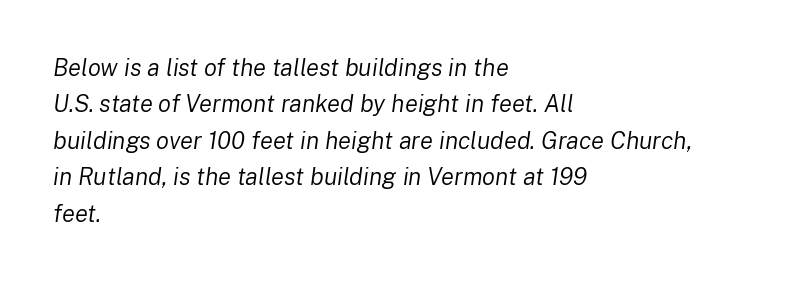
{"italic": "yes", "lean": "right", "slant_degrees": 8, "bold": "no", "underline": "no", "align": "left", "line_spacing": "normal", "line_spacing_ratio": 1.52, "letter_spacing": "normal", "letter_spacing_em": 0.0, "glyph_px": 24}
